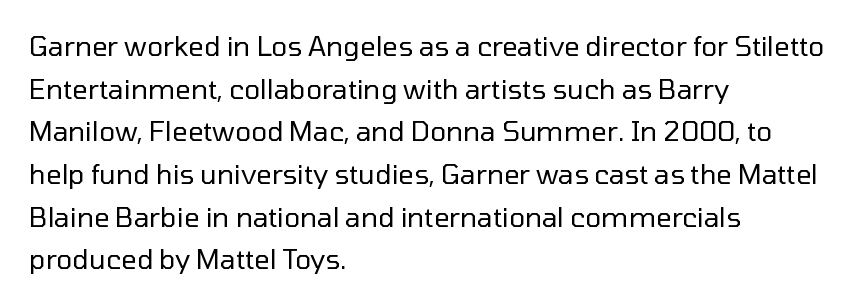
Q: Is the text bold? A: No.
Q: Is the text italic (slanted)? A: No, it is upright.
Q: Is the text underlined? A: No.
Q: How is the paragraph aligned? A: Left-aligned.
Q: Is the spacing between letters normal or unusually wide? A: Normal.
Q: Is the spacing between lines tight, normal or loose? A: Normal.
